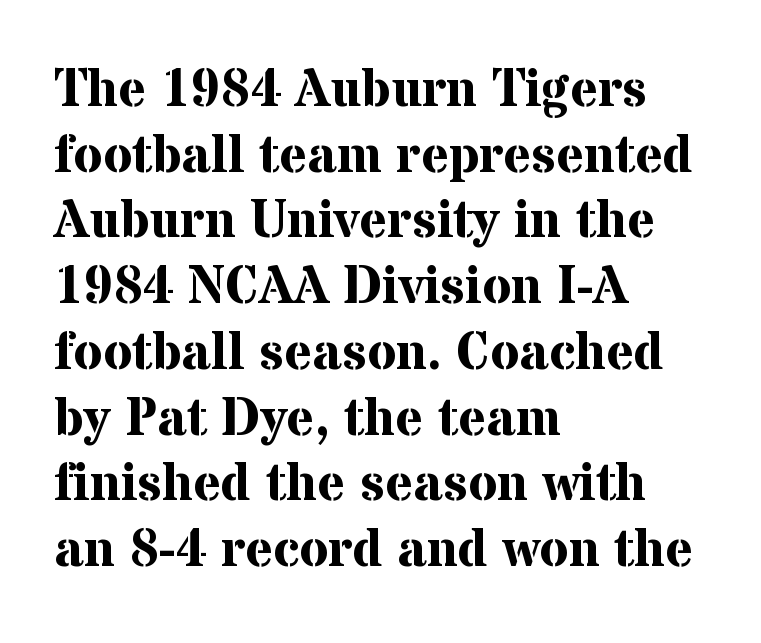
{"serif": "yes", "italic": "no", "bold": "yes", "weight": "bold", "width": "normal", "stroke_contrast": "medium", "x_height": "medium", "monospaced": "no", "underline": "no", "align": "left", "line_spacing_ratio": 1.24, "letter_spacing": "normal", "letter_spacing_em": 0.0, "glyph_px": 53}
